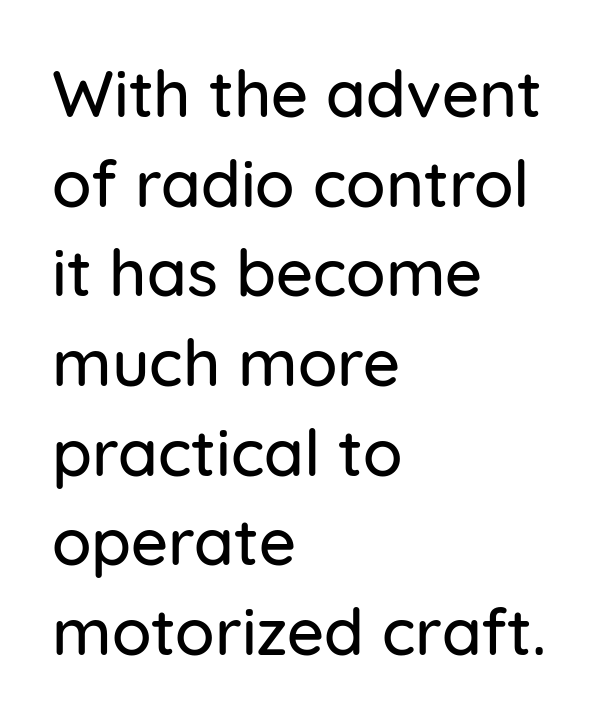
The image shows 65 px sans-serif type, upright; set left-aligned, normal line spacing (1.38x), normal letter spacing, not underlined; low stroke contrast and a medium x-height.
